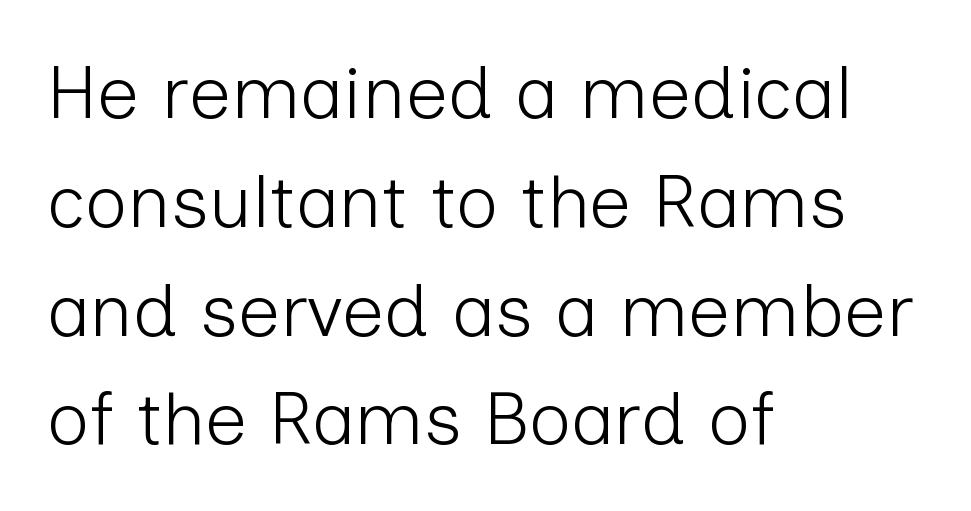
On a weight scale, this lands at 450 or below. Italic: no, the glyphs are upright roman. Lines of text with bare space underneath. If you measured baseline to baseline, you'd find a middling distance.
